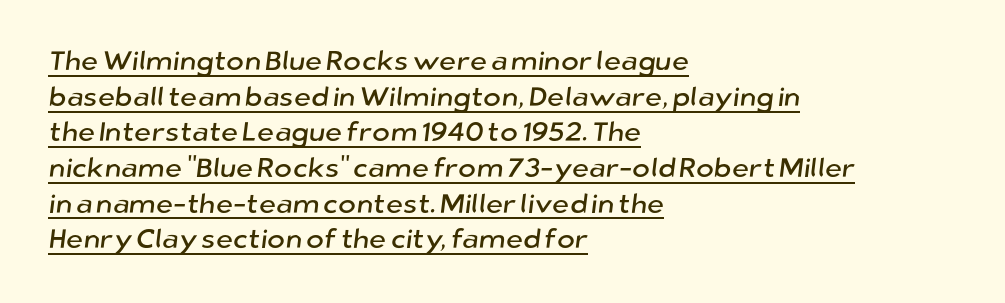
{"underline": "yes", "align": "left", "line_spacing": "normal", "line_spacing_ratio": 1.32, "letter_spacing": "normal", "letter_spacing_em": 0.0, "glyph_px": 27}
